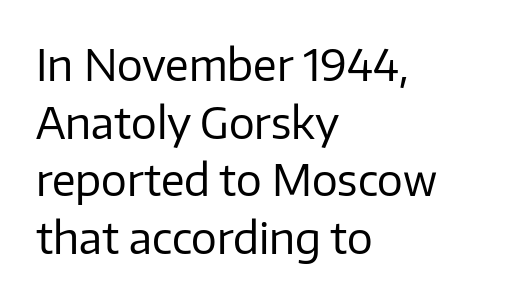
{"serif": "no", "italic": "no", "bold": "no", "weight": "regular", "width": "normal", "stroke_contrast": "low", "x_height": "medium", "monospaced": "no", "underline": "no", "align": "left", "line_spacing": "normal", "line_spacing_ratio": 1.34, "letter_spacing": "normal", "letter_spacing_em": 0.0, "glyph_px": 43}
